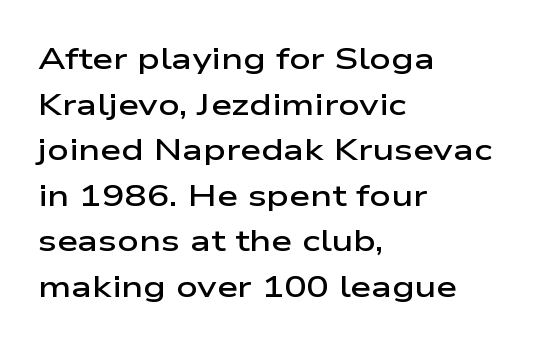
Descender tails drop into unmarked territory. The passage is arranged the way most books set body copy — flush left. The passage shown is typed in a proportional face where columns would drift. The typesetting leans somewhat heavy: a semibold. Are there feet on the stems? There aren't — it's a sans. If you drew a line through each stem, it would be perfectly vertical.
